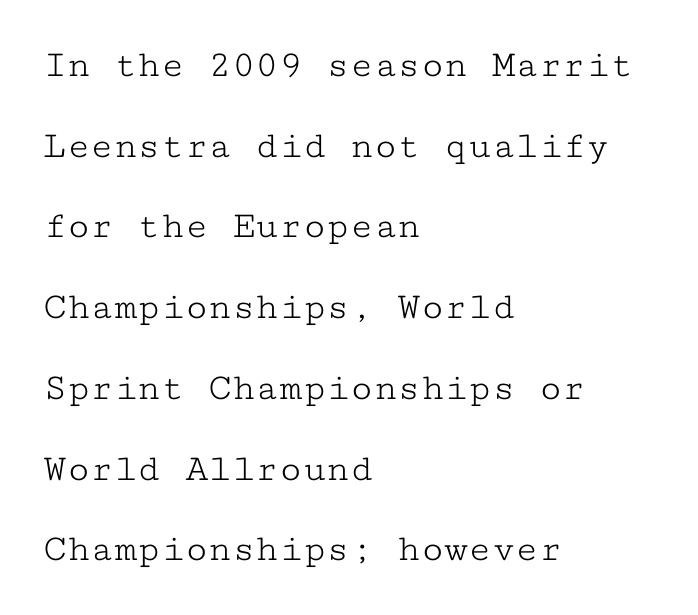
The image shows 39 px light, wide serif type, upright, monospaced; set left-aligned, loose line spacing (2.07x), normal letter spacing, not underlined; low stroke contrast and a medium x-height.
